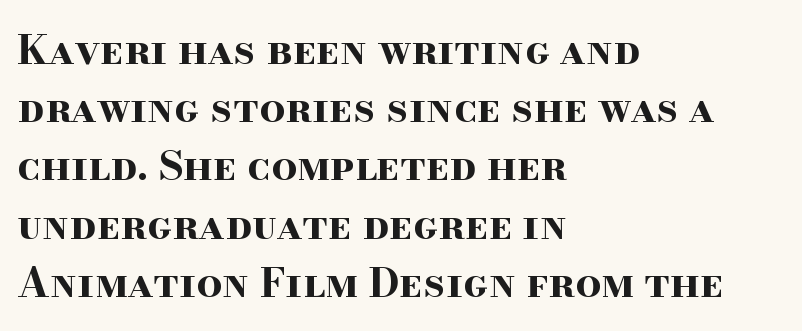
The passage shown is typeset with a serif family. Proportional: the letters do not fall into vertical columns. Standard letterfit; no display-style spreading of the glyphs. Interline gaps are of average width in this sample. Caption: multi-line text, flush left, ragged right.
